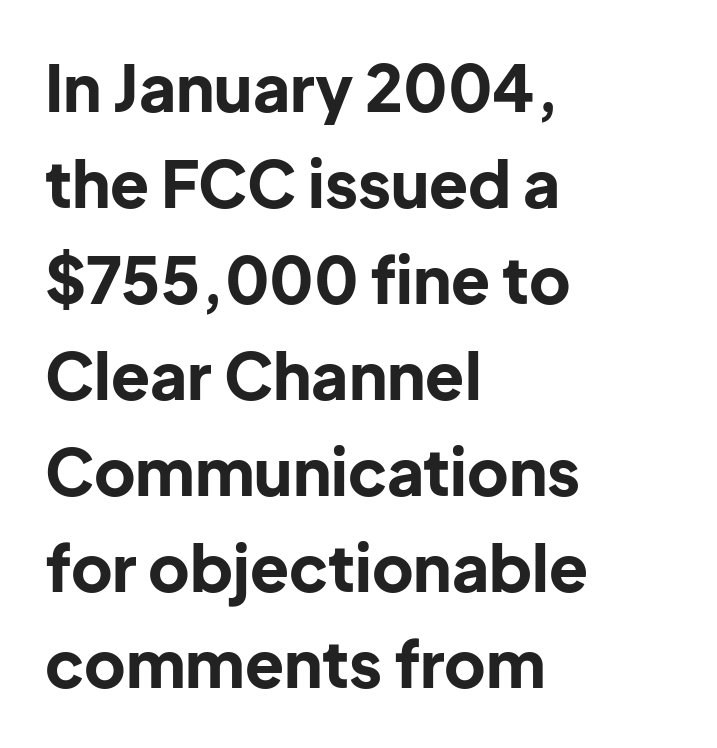
Q: Is the text bold? A: Yes.
Q: Is the text italic (slanted)? A: No, it is upright.
Q: Is the typeface a serif or a sans-serif typeface? A: Sans-serif.
Q: Is the text underlined? A: No.
Q: How is the paragraph aligned? A: Left-aligned.
Q: Is the spacing between letters normal or unusually wide? A: Normal.
Q: Is the spacing between lines tight, normal or loose? A: Normal.
Q: Width (condensed, normal, or wide)? A: Normal.
Q: Stroke contrast? A: Low.
Q: x-height? A: Medium.
Q: Monospaced? A: No.
